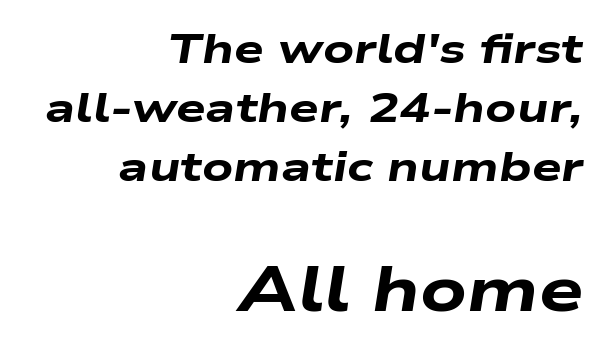
{"italic": "yes", "lean": "right", "slant_degrees": 9, "bold": "yes", "weight": "heavy", "width": "wide", "stroke_contrast": "low", "x_height": "medium", "monospaced": "no", "underline": "no", "align": "right", "line_spacing": "normal", "line_spacing_ratio": 1.4, "letter_spacing": "normal", "letter_spacing_em": 0.0, "larger_block": "second", "size_ratio": 1.5, "glyph_px": 63}
